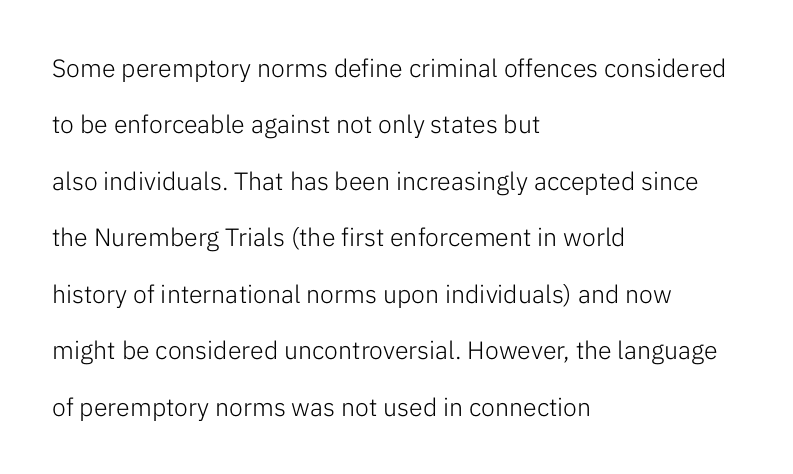
The image shows 25 px text type, upright; set left-aligned, loose line spacing (2.26x), normal letter spacing, not underlined.
